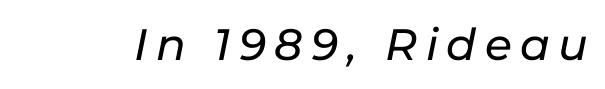
Q: Is the text italic (slanted)? A: Yes, it leans right by about 11 degrees.
Q: Is the text underlined? A: No.
Q: Width (condensed, normal, or wide)? A: Normal.
Q: Stroke contrast? A: Low.
Q: x-height? A: Medium.
Q: Monospaced? A: No.
